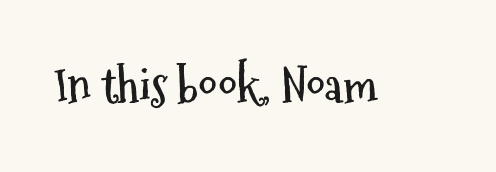
Q: Is the text bold? A: Yes.
Q: Is the text italic (slanted)? A: No, it is upright.
Q: Is the typeface a serif or a sans-serif typeface? A: Sans-serif.
Q: Is the text underlined? A: No.
Q: Is the spacing between letters normal or unusually wide? A: Normal.
Q: Width (condensed, normal, or wide)? A: Condensed.
Q: Stroke contrast? A: Medium.
Q: x-height? A: Medium.
Q: Monospaced? A: No.
